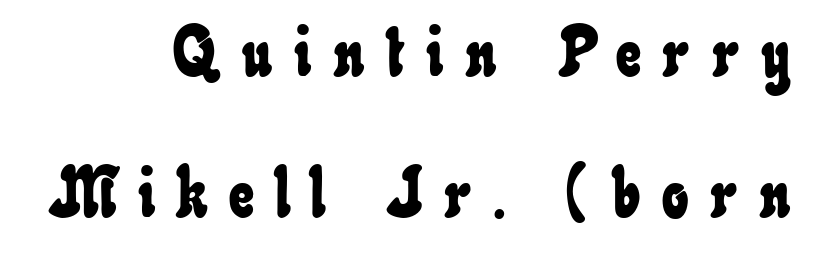
{"width": "condensed", "stroke_contrast": "low", "x_height": "small", "monospaced": "no", "underline": "no", "align": "right", "line_spacing": "loose", "line_spacing_ratio": 2.02, "letter_spacing": "wide", "letter_spacing_em": 0.31, "glyph_px": 70}
